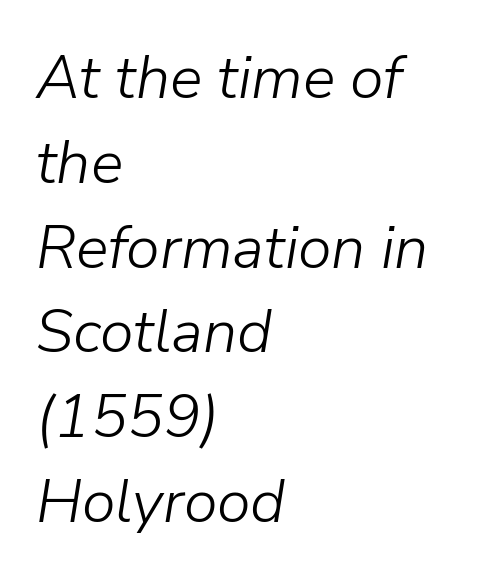
The image shows 61 px light type, italic (leaning right); set left-aligned, normal line spacing (1.39x), normal letter spacing, not underlined; low stroke contrast and a medium x-height.
